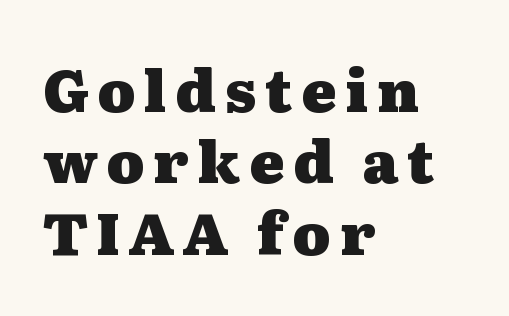
The image shows 58 px heavy, wide serif type, upright; set left-aligned, line spacing 1.23x, not underlined; medium stroke contrast and a medium x-height.
